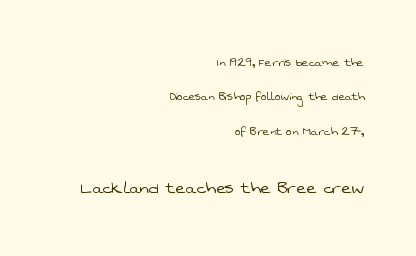
Q: Is the text bold? A: No.
Q: Is the text underlined? A: No.
Q: How is the paragraph aligned? A: Right-aligned.
Q: Is the spacing between letters normal or unusually wide? A: Normal.
Q: Is the spacing between lines tight, normal or loose? A: Loose.
Q: Which block of text is set in a larger size, the first (top) or the second (bottom)? A: The second (bottom) one.
